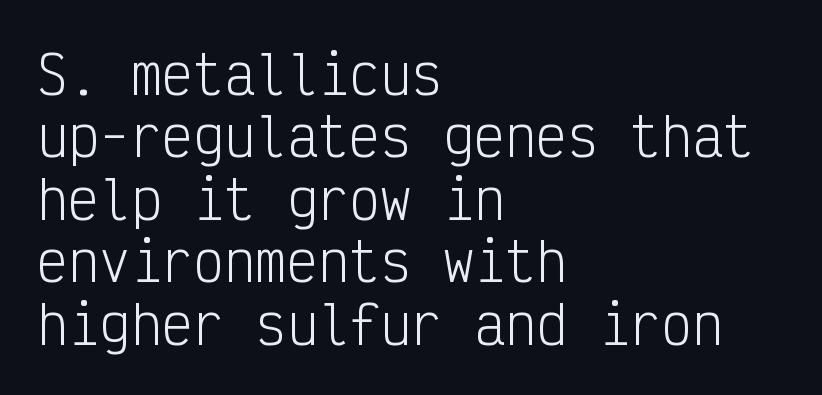
Does extra space separate the letters? No, they use regular spacing. Alignment: flush left. The area under the type is left untouched. Font category for this specimen: sans-serif.
